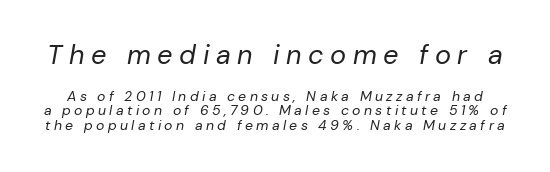
The tracking reads as deliberately expanded to a designer's eye. When letters slant like this, we call the style italic. Letters rest on an invisible, unmarked baseline. Tightly led — the rows are bunched. Here the first block reads like a headline and the second like body copy.
